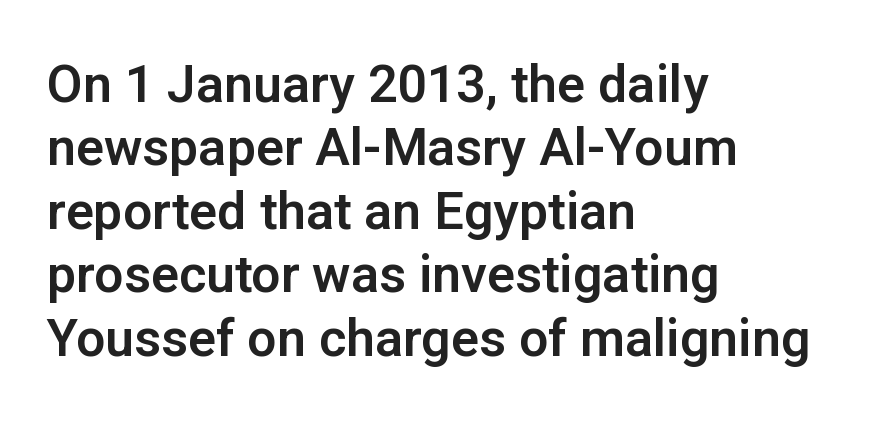
Q: Is the text italic (slanted)? A: No, it is upright.
Q: Is the typeface a serif or a sans-serif typeface? A: Sans-serif.
Q: Is the text underlined? A: No.
Q: How is the paragraph aligned? A: Left-aligned.
Q: Is the spacing between letters normal or unusually wide? A: Normal.
Q: Width (condensed, normal, or wide)? A: Normal.
Q: Stroke contrast? A: Low.
Q: x-height? A: Medium.
Q: Monospaced? A: No.
